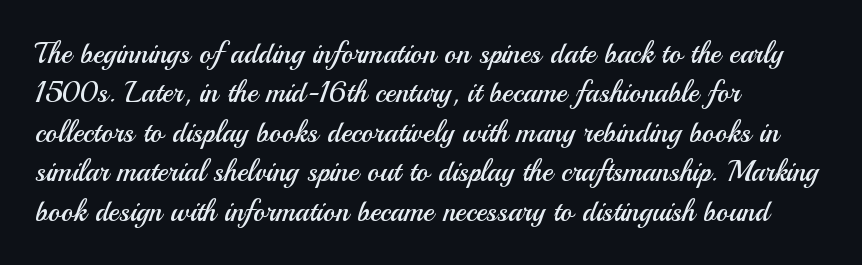
{"serif": "no", "bold": "no", "weight": "regular", "width": "normal", "stroke_contrast": "medium", "x_height": "small", "monospaced": "no", "underline": "no", "align": "left", "line_spacing": "normal", "line_spacing_ratio": 1.36, "letter_spacing": "normal", "letter_spacing_em": 0.0, "glyph_px": 29}
